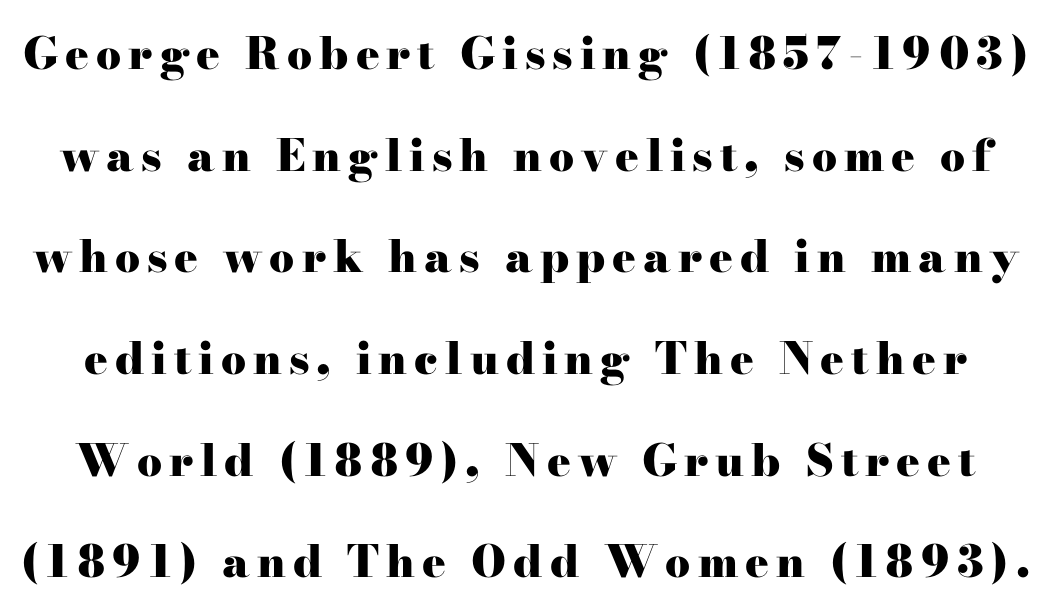
{"serif": "yes", "italic": "no", "bold": "yes", "weight": "heavy", "width": "wide", "stroke_contrast": "high", "x_height": "small", "monospaced": "no", "underline": "no", "line_spacing": "loose", "line_spacing_ratio": 2.31, "glyph_px": 44}
